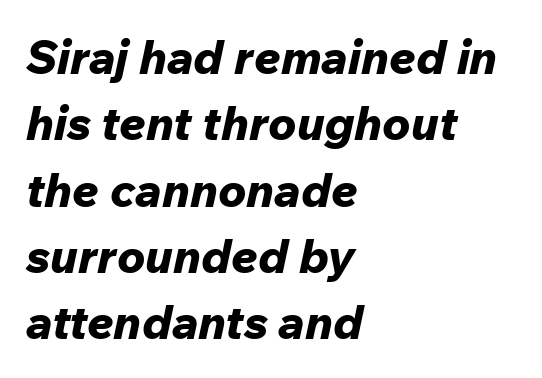
Plenty of ink on the page — the face is bold. This sample has the flowing, uneven cadence of proportional lettering. The leading is moderate, giving the passage an even texture. These lines are set flush left with a ragged right edge.
